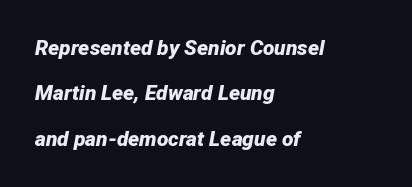
Q: Is the text bold? A: Yes.
Q: Is the text italic (slanted)? A: Yes, it leans right by about 12 degrees.
Q: Is the text underlined? A: No.
Q: How is the paragraph aligned? A: Left-aligned.
Q: Is the spacing between letters normal or unusually wide? A: Normal.
Q: Is the spacing between lines tight, normal or loose? A: Loose.
